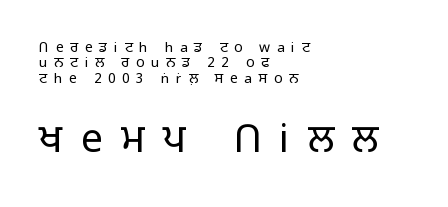
{"serif": "no", "italic": "no", "bold": "no", "weight": "light", "width": "normal", "stroke_contrast": "low", "x_height": "medium", "monospaced": "no", "underline": "no", "align": "left", "line_spacing": "tight", "line_spacing_ratio": 1.09, "letter_spacing": "wide", "letter_spacing_em": 0.47, "larger_block": "second", "size_ratio": 2.79, "glyph_px": 39}
